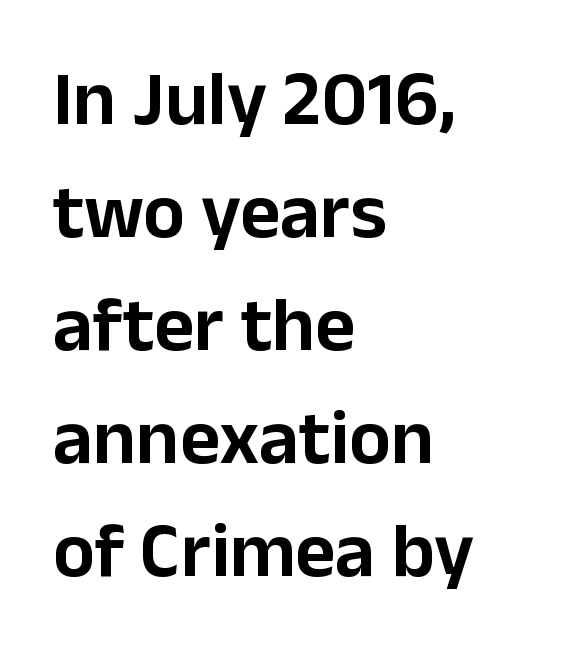
The image shows 78 px sans-serif type, upright; set left-aligned, normal line spacing (1.45x), normal letter spacing, not underlined; low stroke contrast and a medium x-height.
